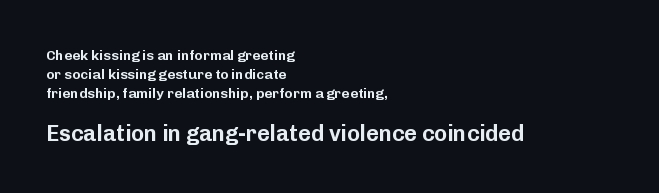
Two sizes are in play, and the larger belongs to the second block. This rendering leaves character spacing at its baseline value. The specimen omits any rule beneath the text block's lines. Horizontally, the lines are justified to the leading edge only.
